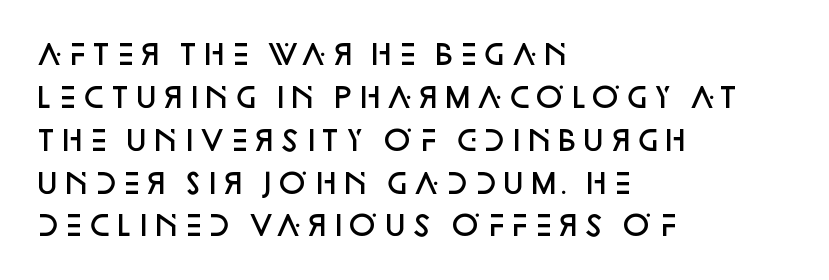
The passage shown is typed in a proportional face where columns would drift. Here the glyphs are tracked normally, forming tight word shapes. What's the leading like? Ordinary, nothing unusual. The baseline area is clear. Serifs: no, the terminals of the letterforms are clean. Where is the straight margin? On the left.
